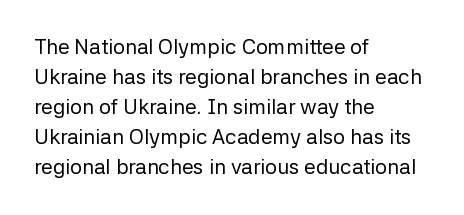
{"italic": "no", "bold": "no", "underline": "no", "align": "left", "line_spacing": "normal", "line_spacing_ratio": 1.43, "letter_spacing": "normal", "letter_spacing_em": 0.0, "glyph_px": 21}
